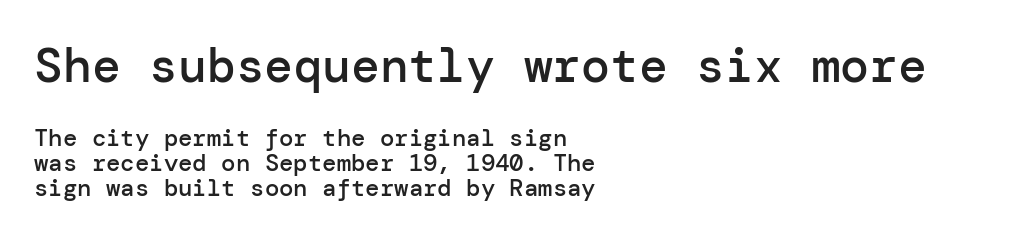
The image shows 48 px semibold sans-serif type, upright; set left-aligned, tight line spacing (1.04x), normal letter spacing, not underlined; the first (top) block is 2.0x larger; low stroke contrast and a medium x-height.
